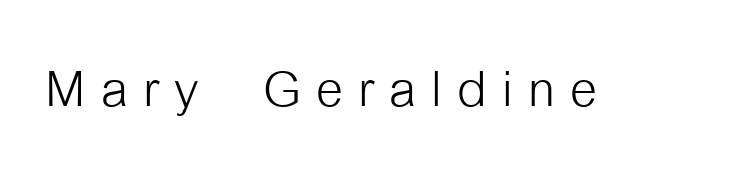
The font sits on the lighter half of the weight spectrum, regular included. Each letter keeps its own natural width here, so spacing adapts to shape. Caption: expanded tracking, letters set apart. The specimen omits any rule beneath the text block's lines. The typography opts for an upright posture over an oblique one. Font category for this specimen: sans-serif.
